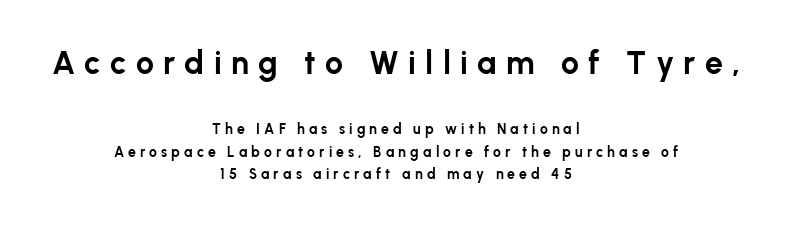
Evenly set lines give the paragraph a standard silhouette. What weight is shown? A full bold with thick strokes. I'd call this a sans setting — the letters go barefoot. Italic? Not at all — the glyphs are vertical. The upper block of text is set noticeably larger than the block beneath it. Horizontal alignment here is central, giving a formal, balanced look.
